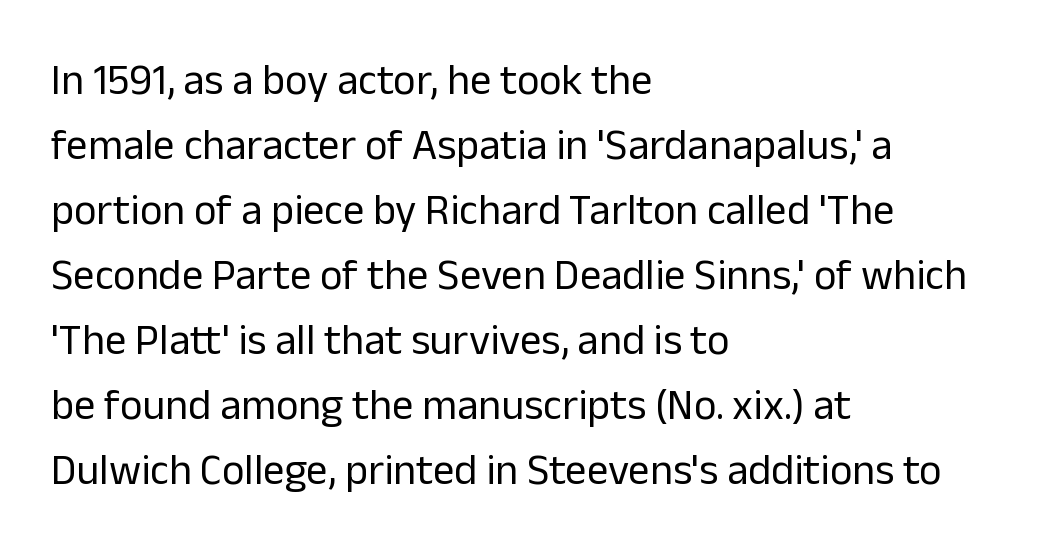
Honestly, there is no underline to notice here at all. The rendering uses a moderate line-height, typical for paragraphs. You can tell from the bare stems that sans-serif type was used. Posture: straight, roman, zero tilt. Stroke mass is kept to a normal reading level or below.
